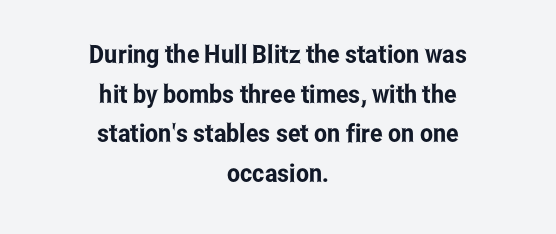
The image shows 25 px text type, upright; set centered, normal line spacing (1.59x), normal letter spacing, not underlined.
